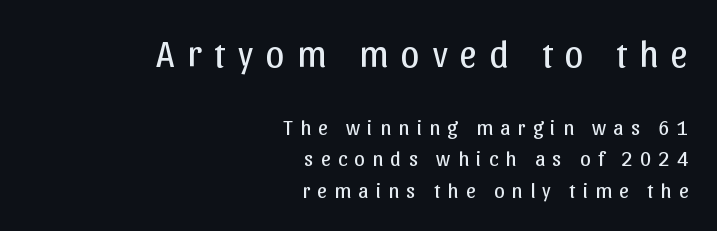
Does the type have serifs? No, each stem ends abruptly. If you drew a line through each stem, it would be perfectly vertical. Anything drawn beneath the words? Only blank space. The rendering shrinks the type as you move from the upper chunk to the lower. Leading matches the norm, producing a regular column.
